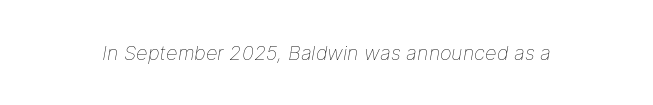
This sample uses plain, unmodified letter spacing. The text carries the slant typical of an italic or oblique font. The characters are drawn with everyday or finer stroke widths. Has an underline been added? It has not.
